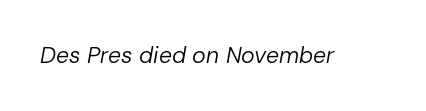
The image shows 23 px text type, italic (leaning right); set normal letter spacing, not underlined.
